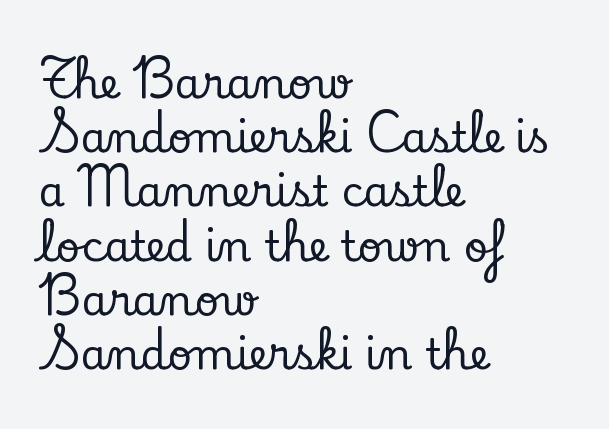
Proportional: the letters do not fall into vertical columns. This sample is left-justified, so line endings fall wherever the words run out. Each letter's strokes conclude with small projecting serifs. The axis of the letterforms is exactly vertical. Descenders hang freely into open space.
